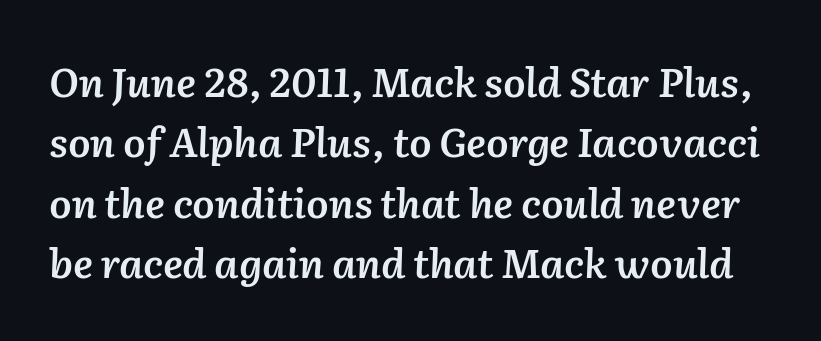
{"italic": "yes", "lean": "right", "slant_degrees": 2, "bold": "semi", "weight": "semibold", "width": "normal", "stroke_contrast": "low", "x_height": "medium", "monospaced": "no", "underline": "no", "line_spacing": "normal", "line_spacing_ratio": 1.51, "letter_spacing": "normal", "letter_spacing_em": 0.0, "glyph_px": 40}
